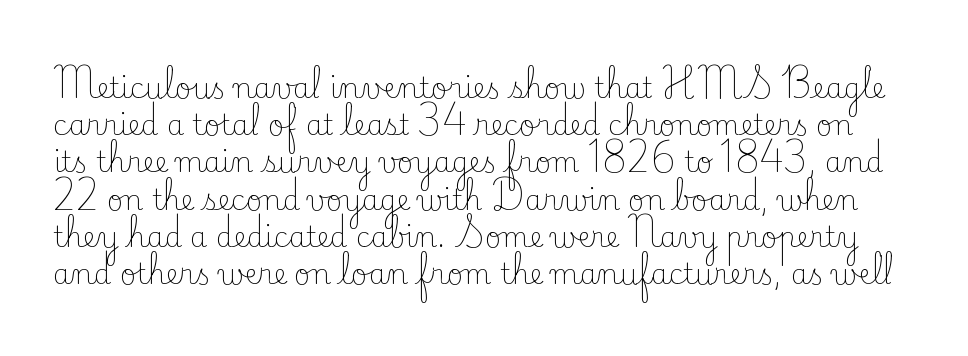
The image shows 28 px light serif type, upright; set normal line spacing (1.33x), normal letter spacing, not underlined; low stroke contrast and a small x-height.
